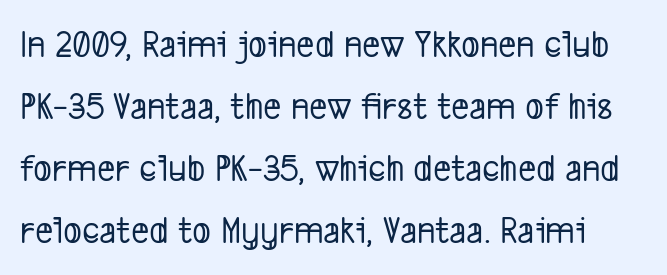
{"serif": "no", "width": "condensed", "stroke_contrast": "low", "x_height": "medium", "monospaced": "no", "underline": "no", "line_spacing": "normal", "line_spacing_ratio": 1.59, "letter_spacing": "normal", "letter_spacing_em": 0.0, "glyph_px": 39}
